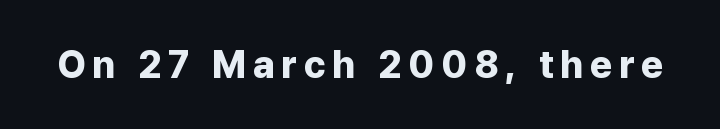
{"serif": "no", "italic": "no", "bold": "yes", "weight": "bold", "width": "normal", "stroke_contrast": "low", "x_height": "medium", "monospaced": "no", "underline": "no", "glyph_px": 38}
